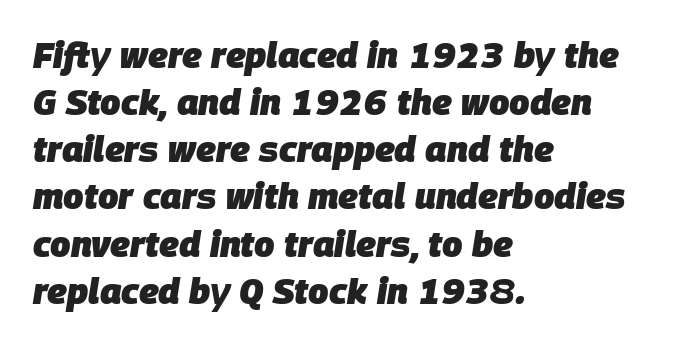
{"italic": "yes", "lean": "right", "slant_degrees": 9, "bold": "yes", "weight": "heavy", "width": "normal", "stroke_contrast": "low", "x_height": "large", "monospaced": "no", "underline": "no", "align": "left", "line_spacing": "normal", "line_spacing_ratio": 1.31, "letter_spacing": "normal", "letter_spacing_em": 0.0, "glyph_px": 36}
